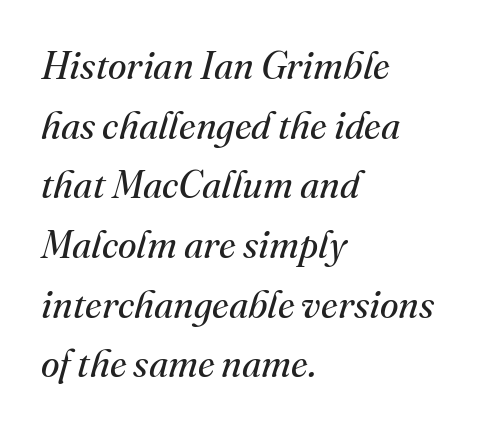
{"serif": "yes", "italic": "yes", "lean": "right", "slant_degrees": 16, "bold": "no", "weight": "regular", "width": "normal", "stroke_contrast": "medium", "x_height": "small", "monospaced": "no", "underline": "no", "align": "left", "line_spacing": "normal", "line_spacing_ratio": 1.57, "letter_spacing": "normal", "letter_spacing_em": 0.0, "glyph_px": 38}
